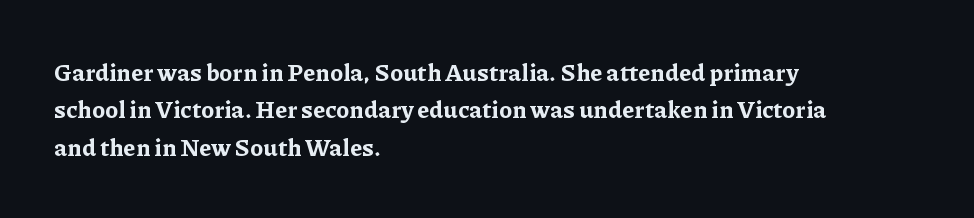
Underline: absent. Strokes here are thick enough to call this a true bold. This block has exactly the height ordinary leading produces. Standard letterfit; no display-style spreading of the glyphs. The lines are quadded left.
